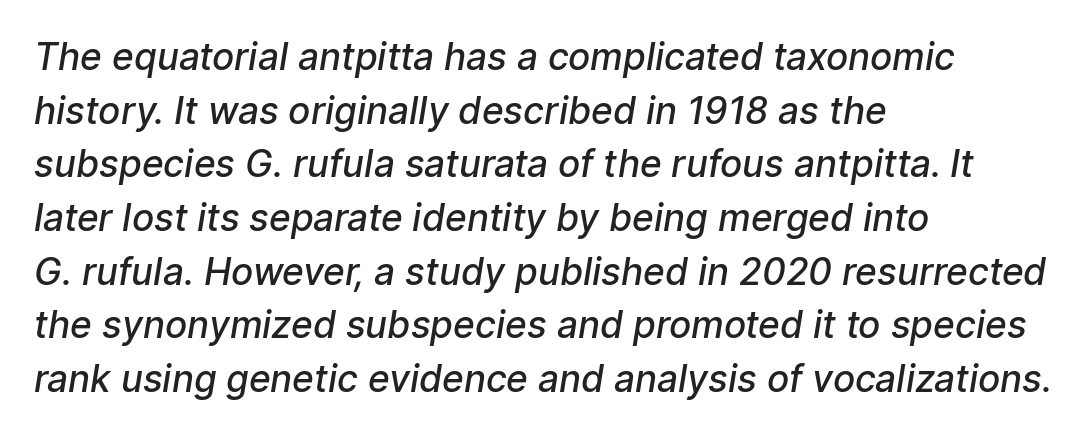
The image shows 37 px semibold sans-serif type; set left-aligned, normal line spacing (1.45x), normal letter spacing, not underlined; low stroke contrast and a medium x-height.
